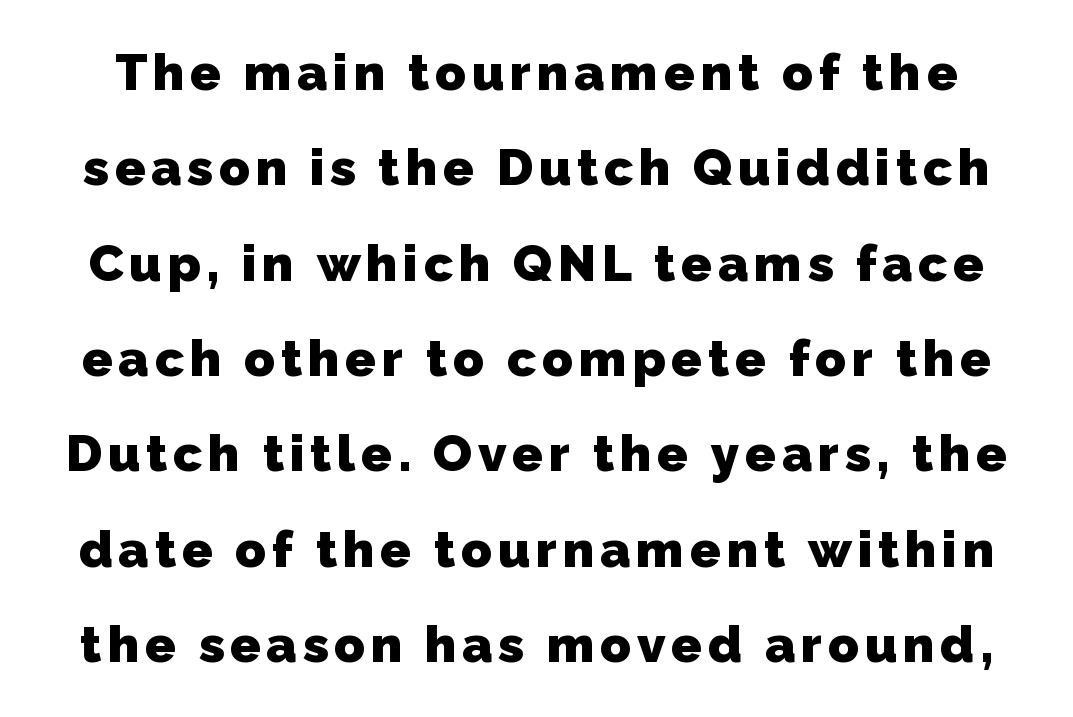
Are there feet on the stems? There aren't — it's a sans. Character widths vary here, with narrow letters taking less room than wide ones. Strokes here are thick enough to call this a true bold. The gap between lines stays unmarked.
